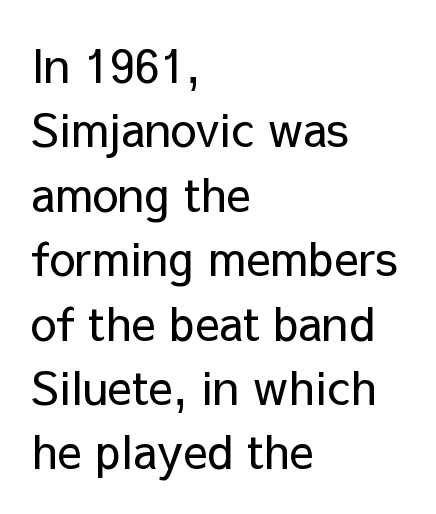
Q: Is the text bold? A: No.
Q: Is the text italic (slanted)? A: No, it is upright.
Q: Is the typeface a serif or a sans-serif typeface? A: Sans-serif.
Q: Is the text underlined? A: No.
Q: How is the paragraph aligned? A: Left-aligned.
Q: Is the spacing between letters normal or unusually wide? A: Normal.
Q: Is the spacing between lines tight, normal or loose? A: Normal.
Q: Width (condensed, normal, or wide)? A: Normal.
Q: Stroke contrast? A: Low.
Q: x-height? A: Medium.
Q: Monospaced? A: No.
